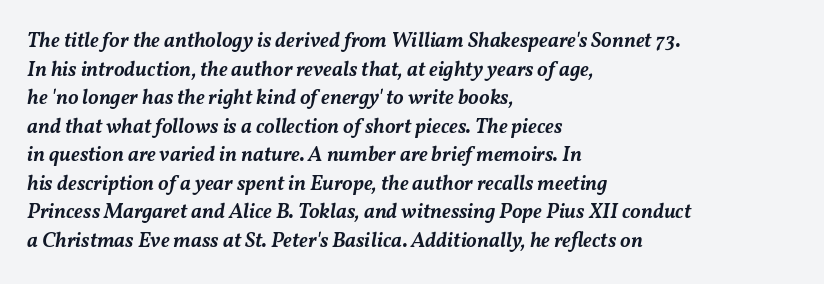
The image shows 21 px text type, italic (leaning right); set left-aligned, normal line spacing (1.36x), normal letter spacing, not underlined.
